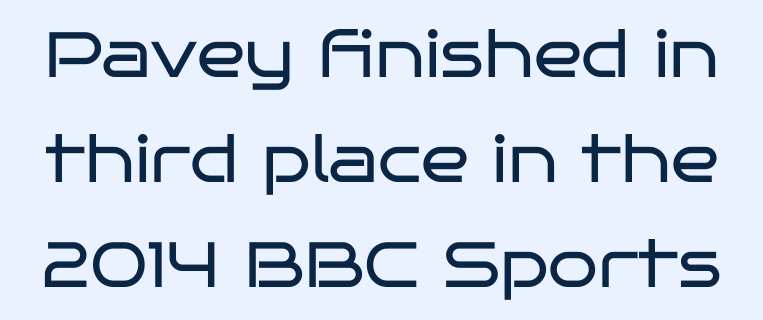
Q: Is the text bold? A: No.
Q: Is the text italic (slanted)? A: No, it is upright.
Q: Is the typeface a serif or a sans-serif typeface? A: Sans-serif.
Q: Is the text underlined? A: No.
Q: Is the spacing between letters normal or unusually wide? A: Normal.
Q: Is the spacing between lines tight, normal or loose? A: Normal.
Q: Width (condensed, normal, or wide)? A: Wide.
Q: Stroke contrast? A: Low.
Q: x-height? A: Large.
Q: Monospaced? A: No.
